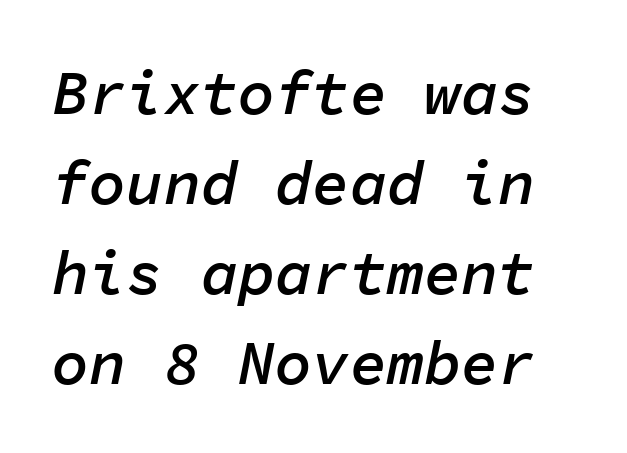
Q: Is the text bold? A: Semi-bold.
Q: Is the text italic (slanted)? A: Yes, it leans right by about 11 degrees.
Q: Is the text underlined? A: No.
Q: Is the spacing between letters normal or unusually wide? A: Normal.
Q: Is the spacing between lines tight, normal or loose? A: Normal.
Q: Width (condensed, normal, or wide)? A: Normal.
Q: Stroke contrast? A: Low.
Q: x-height? A: Medium.
Q: Monospaced? A: Yes.
